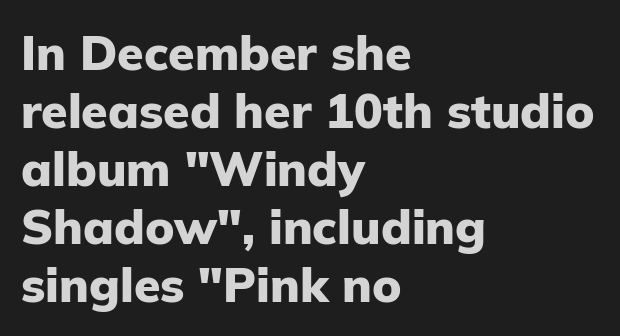
{"serif": "no", "italic": "no", "bold": "yes", "weight": "heavy", "width": "normal", "stroke_contrast": "low", "x_height": "medium", "monospaced": "no", "underline": "no", "align": "left", "line_spacing_ratio": 1.21, "letter_spacing": "normal", "letter_spacing_em": 0.0, "glyph_px": 48}
